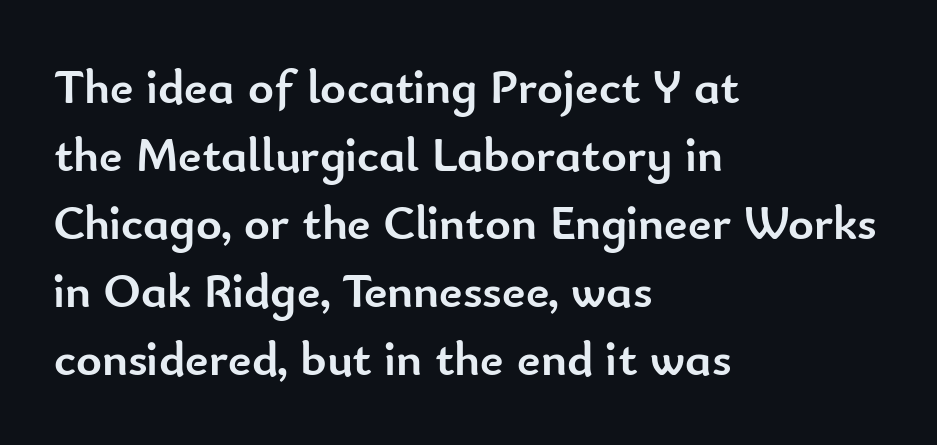
The font family rendered here belongs to the sans-serif group. The tracking reads as untouched default to a designer's eye. A student would call this left alignment; a typographer would say flush left, rag right. Unmarked baselines from the first word to the last. I'd describe the lettering as bold — thick and assertive. This sample has the flowing, uneven cadence of proportional lettering.
